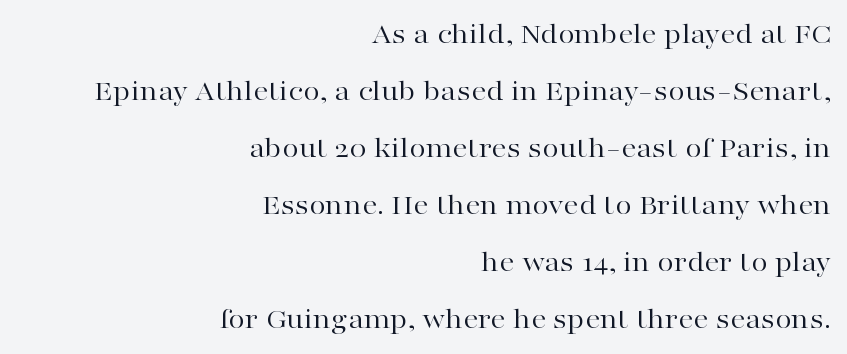
Q: Is the text bold? A: No.
Q: Is the text italic (slanted)? A: No, it is upright.
Q: Is the typeface a serif or a sans-serif typeface? A: Serif.
Q: Is the text underlined? A: No.
Q: How is the paragraph aligned? A: Right-aligned.
Q: Is the spacing between letters normal or unusually wide? A: Normal.
Q: Is the spacing between lines tight, normal or loose? A: Loose.
Q: Width (condensed, normal, or wide)? A: Wide.
Q: Stroke contrast? A: High.
Q: x-height? A: Medium.
Q: Monospaced? A: No.
